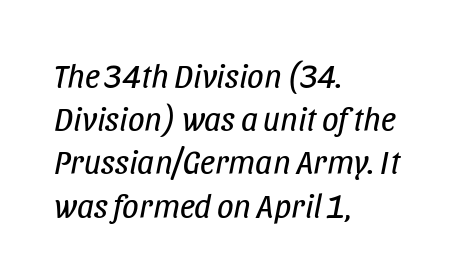
The image shows 33 px regular-weight, condensed type, italic (leaning right); set left-aligned, normal line spacing (1.31x), normal letter spacing, not underlined; low stroke contrast and a large x-height.
